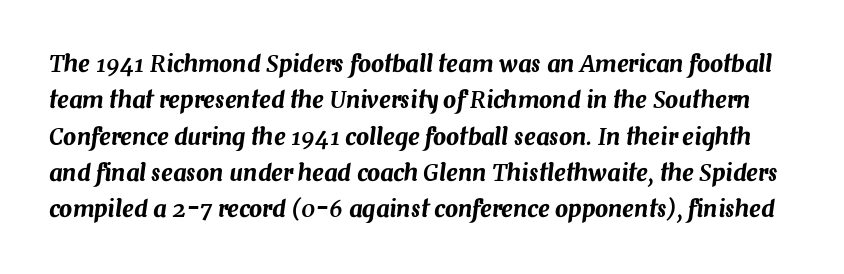
The image shows 23 px text type, italic (leaning right); set normal line spacing (1.58x), normal letter spacing, not underlined.
